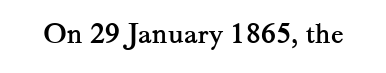
Q: Is the text italic (slanted)? A: No, it is upright.
Q: Is the typeface a serif or a sans-serif typeface? A: Serif.
Q: Is the text underlined? A: No.
Q: Is the spacing between letters normal or unusually wide? A: Normal.
Q: Width (condensed, normal, or wide)? A: Normal.
Q: Stroke contrast? A: Medium.
Q: x-height? A: Small.
Q: Monospaced? A: No.
